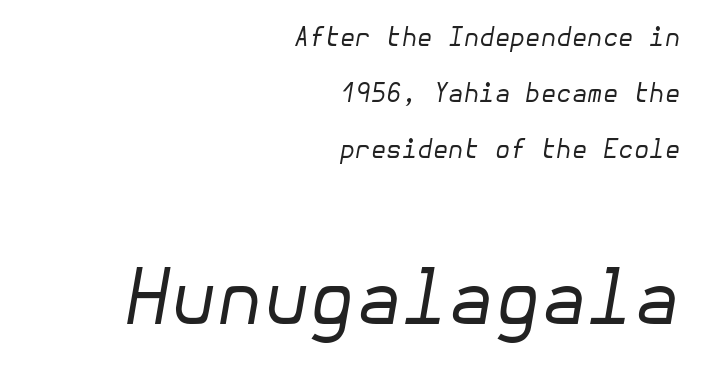
Q: Is the text bold? A: No.
Q: Is the text italic (slanted)? A: Yes, it leans right by about 10 degrees.
Q: Is the text underlined? A: No.
Q: How is the paragraph aligned? A: Right-aligned.
Q: Is the spacing between letters normal or unusually wide? A: Normal.
Q: Is the spacing between lines tight, normal or loose? A: Loose.
Q: Which block of text is set in a larger size, the first (top) or the second (bottom)? A: The second (bottom) one.
Q: Width (condensed, normal, or wide)? A: Normal.
Q: Stroke contrast? A: Low.
Q: x-height? A: Medium.
